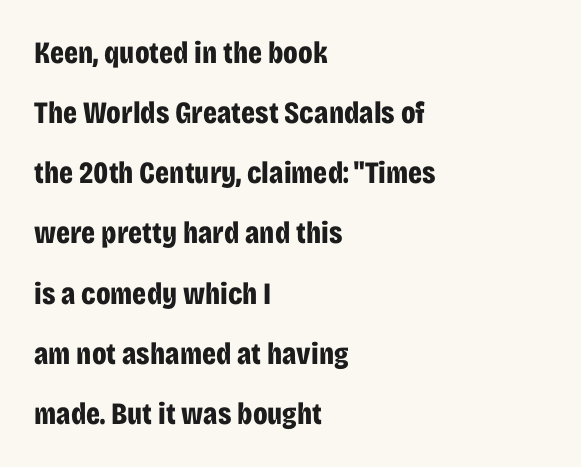
The image shows 31 px bold, condensed sans-serif type, upright; set left-aligned, loose line spacing (1.94x), normal letter spacing, not underlined; low stroke contrast and a large x-height.
